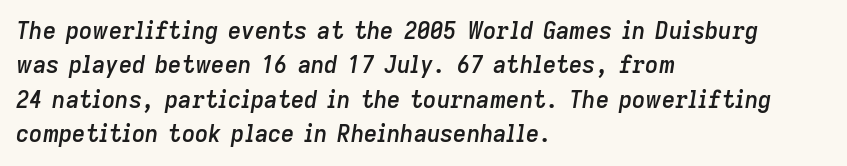
How are the letters spaced? Ordinarily, with no added tracking. Italic: yes, the glyphs are oblique. One glance says typical: line gaps are just what's usual. Weight check: semibold — heavier than regular, not quite bold. All the whitespace from short lines collects on the right. The glyphs are unaccompanied by any horizontal stroke below them.
